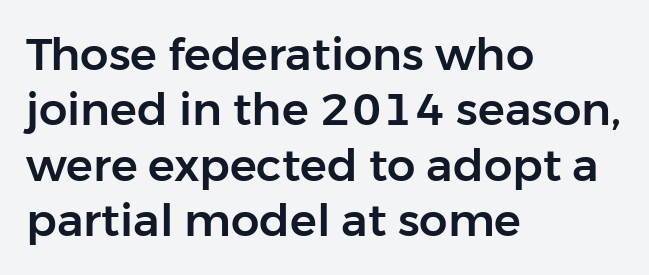
{"serif": "no", "italic": "no", "width": "normal", "stroke_contrast": "low", "x_height": "medium", "monospaced": "no", "underline": "no", "align": "left", "line_spacing_ratio": 1.23, "letter_spacing": "normal", "letter_spacing_em": 0.0, "glyph_px": 45}
